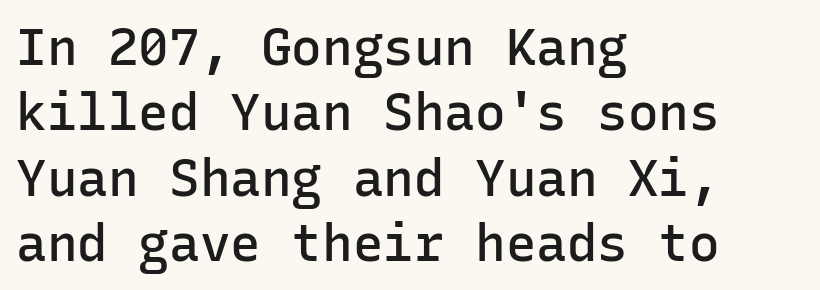
Q: Is the text bold? A: Semi-bold.
Q: Is the text italic (slanted)? A: No, it is upright.
Q: Is the typeface a serif or a sans-serif typeface? A: Sans-serif.
Q: Is the text underlined? A: No.
Q: How is the paragraph aligned? A: Left-aligned.
Q: Is the spacing between letters normal or unusually wide? A: Normal.
Q: Is the spacing between lines tight, normal or loose? A: Normal.
Q: Width (condensed, normal, or wide)? A: Normal.
Q: Stroke contrast? A: Low.
Q: x-height? A: Medium.
Q: Monospaced? A: Yes.
